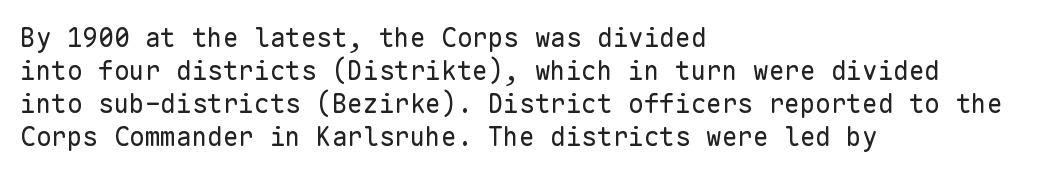
When letters stand straight like this, we call the style roman or upright. These lines sit exactly where default settings would place them. Students, note that the glyphs here touch the page at normal intervals. The passage shown is not bold in any degree. In CSS terms this would be text-align: left. Underlining? Definitely not there.
